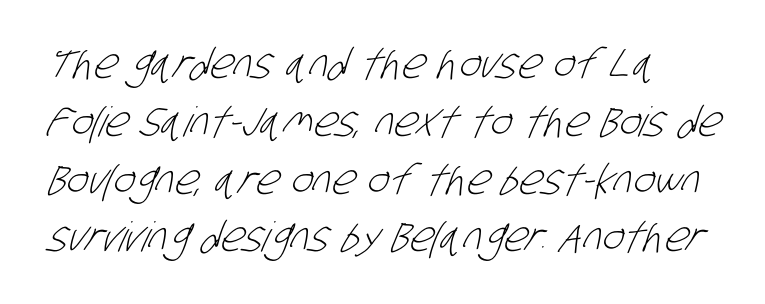
Q: Is the text bold? A: No.
Q: Is the typeface a serif or a sans-serif typeface? A: Sans-serif.
Q: Is the text underlined? A: No.
Q: How is the paragraph aligned? A: Left-aligned.
Q: Is the spacing between letters normal or unusually wide? A: Normal.
Q: Is the spacing between lines tight, normal or loose? A: Normal.
Q: Width (condensed, normal, or wide)? A: Condensed.
Q: Stroke contrast? A: Low.
Q: x-height? A: Large.
Q: Monospaced? A: No.
